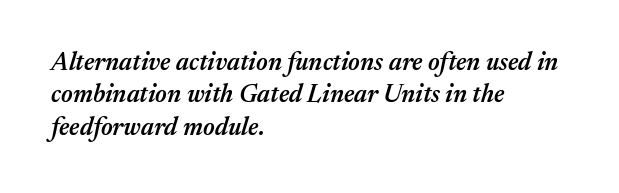
Baseline-to-baseline distance is the conventional proportion of letter height. Only glyphs here, with clear space below each row. Italic: yes, the glyphs are oblique. Leftover space on each line is placed entirely after the last word.
